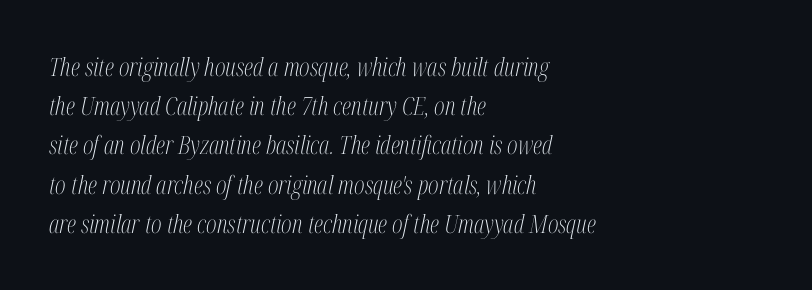
Q: Is the text bold? A: No.
Q: Is the text italic (slanted)? A: Yes, it leans right by about 12 degrees.
Q: Is the text underlined? A: No.
Q: How is the paragraph aligned? A: Left-aligned.
Q: Is the spacing between letters normal or unusually wide? A: Normal.
Q: Is the spacing between lines tight, normal or loose? A: Normal.
